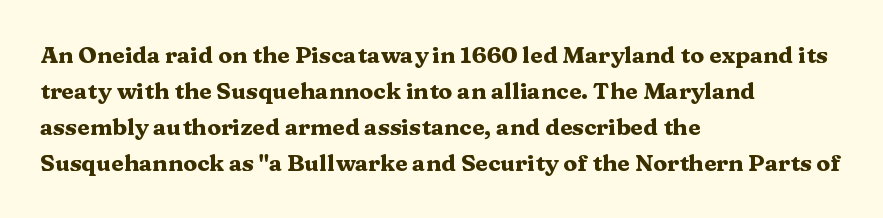
{"italic": "no", "bold": "yes", "underline": "no", "align": "left", "line_spacing": "normal", "line_spacing_ratio": 1.57, "letter_spacing": "normal", "letter_spacing_em": 0.0, "glyph_px": 23}
